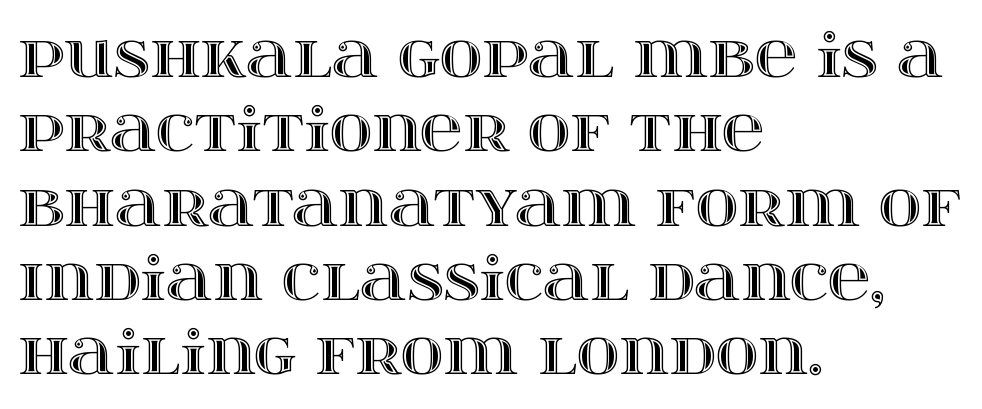
This sample uses an upright cut, with every glyph sitting square on the baseline. One-word summary of the alignment: left. The gap between lines stays unmarked. Think of a printed novel: that variable character pitch is what you see here.
